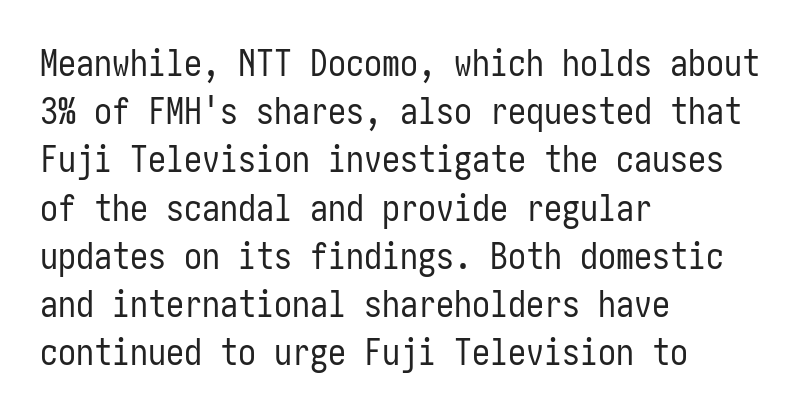
Weight: in the light-to-regular range. Notice how the stems are strictly vertical — no italics here. The block of text has a typical density, with ordinary space between rows. Short and long lines alike share a common starting point at left. Short note: letters normally spaced.
